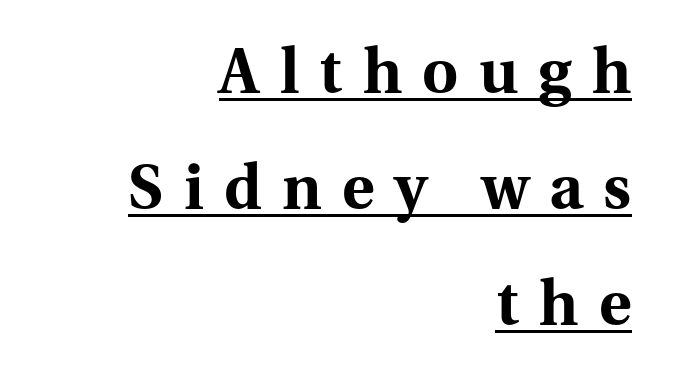
The glyphs in this specimen are seriffed. Compared with a flush-left layout, this one pins lines to the opposite, right side. I'd describe the lettering as bold — thick and assertive. Loose tracking; the words dissolve into strings of separated letters.
